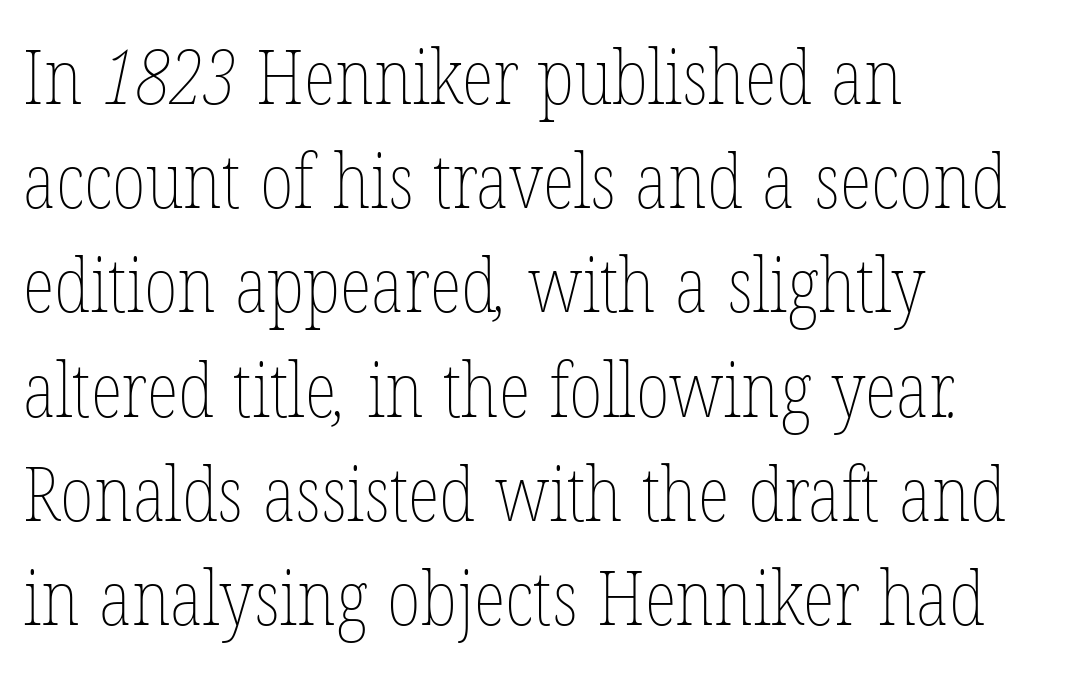
Rule under the text: the space is simply empty. Words appear dense and cohesive because spacing is normal. Bold? No — there's no thickening of the strokes. The passage shown is typed in a proportional face where columns would drift. The rag falls on the right side of this text block.
